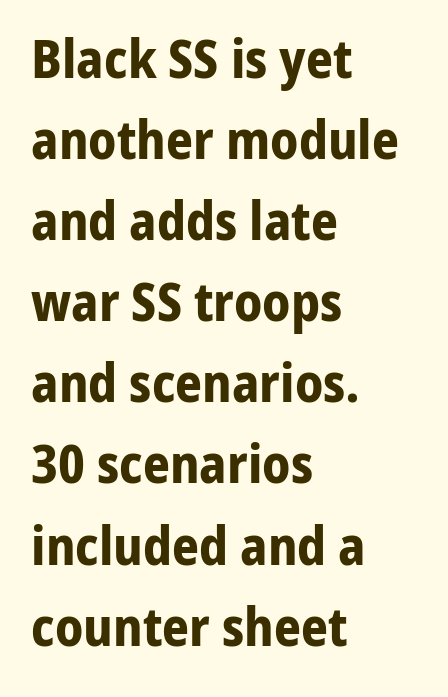
The image shows 53 px bold sans-serif type, upright; set left-aligned, normal line spacing (1.53x), normal letter spacing, not underlined; low stroke contrast and a medium x-height.
